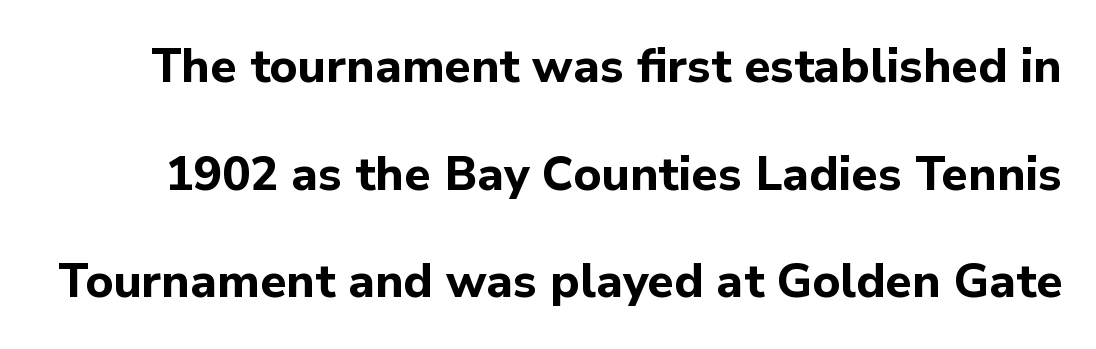
The passage shown is typed in a proportional face where columns would drift. Weight check: bold — yes, fully. The zone under the glyphs is completely vacant. These lines are composed in type without serifs. A roman cut, with each character standing at attention. These lines keep a tight, regular rhythm from letter to letter.
